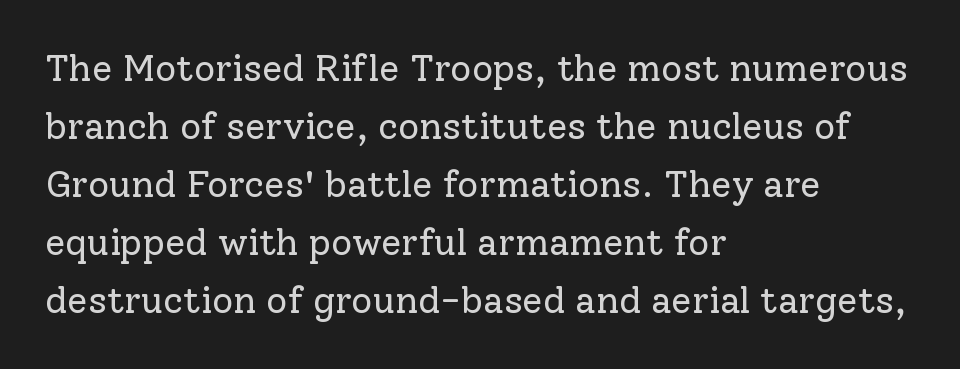
Q: Is the text bold? A: No.
Q: Is the text italic (slanted)? A: No, it is upright.
Q: Is the typeface a serif or a sans-serif typeface? A: Serif.
Q: Is the text underlined? A: No.
Q: How is the paragraph aligned? A: Left-aligned.
Q: Is the spacing between letters normal or unusually wide? A: Normal.
Q: Is the spacing between lines tight, normal or loose? A: Normal.
Q: Width (condensed, normal, or wide)? A: Normal.
Q: Stroke contrast? A: Low.
Q: x-height? A: Medium.
Q: Monospaced? A: No.
